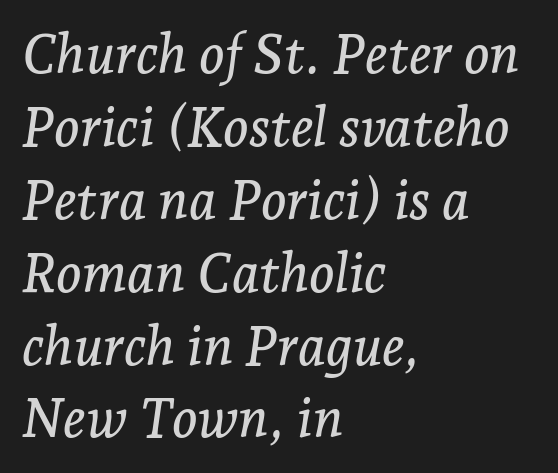
{"serif": "yes", "italic": "yes", "lean": "right", "slant_degrees": 7, "width": "normal", "stroke_contrast": "low", "x_height": "medium", "monospaced": "no", "underline": "no", "align": "left", "line_spacing": "normal", "line_spacing_ratio": 1.35, "letter_spacing": "normal", "letter_spacing_em": 0.0, "glyph_px": 54}
